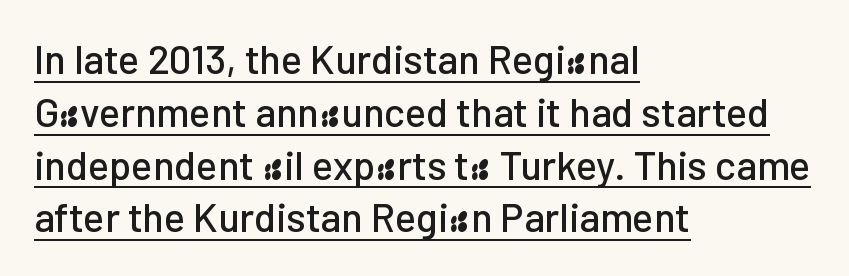
Letter spacing: default. Characters remain perfectly vertical along every line. Reading down the block, your eye returns to a fixed left position each line. The rendering uses natural spacing where letterforms have individual widths. Honestly, the underline is the first thing you notice here. Students, observe: this is what conventionally led text looks like.
